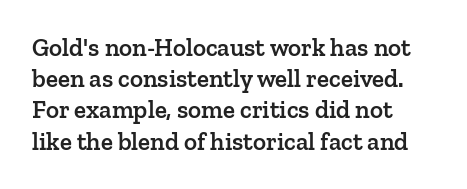
The vertical gap from one line to the next is medium. This sample is left-justified, so line endings fall wherever the words run out. Check under the words: just untouched page. Honestly, the letter spacing is just normal — you wouldn't notice it. Does the lettering tilt? It doesn't — this is upright. Typesetter's note: demi weight, one step under bold.
